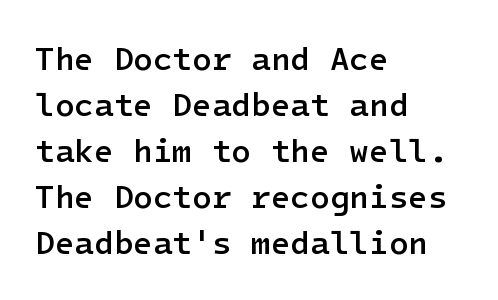
{"serif": "no", "italic": "no", "bold": "semi", "weight": "semibold", "width": "normal", "stroke_contrast": "low", "x_height": "medium", "underline": "no", "align": "left", "line_spacing": "normal", "line_spacing_ratio": 1.44, "letter_spacing": "normal", "letter_spacing_em": 0.0, "glyph_px": 32}
